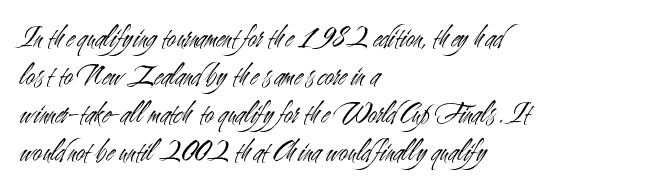
Where is the straight margin? On the left. The glyphs are unaccompanied by any horizontal stroke below them. Look at the bottom of the vertical strokes: they stop flat, with no serifs.
